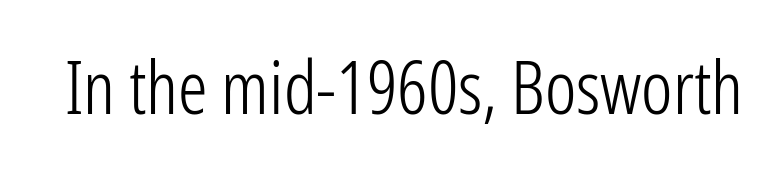
Q: Is the text bold? A: No.
Q: Is the text italic (slanted)? A: No, it is upright.
Q: Is the typeface a serif or a sans-serif typeface? A: Sans-serif.
Q: Is the text underlined? A: No.
Q: Is the spacing between letters normal or unusually wide? A: Normal.
Q: Width (condensed, normal, or wide)? A: Condensed.
Q: Stroke contrast? A: Low.
Q: x-height? A: Medium.
Q: Monospaced? A: No.
